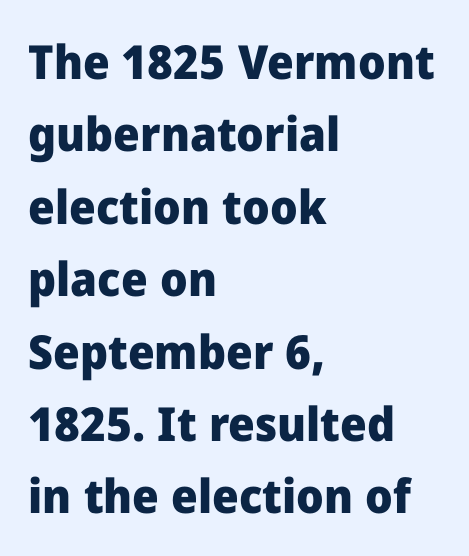
Here the glyphs are tracked normally, forming tight word shapes. A sans-serif font was chosen for this passage. The letters stand straight up with perfectly vertical stems. Successive baselines arrive at the customary interval. The letters advance in unequal steps, a hallmark of proportional type.
